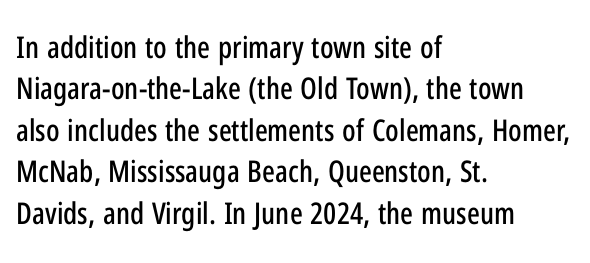
{"serif": "no", "italic": "no", "width": "condensed", "stroke_contrast": "low", "x_height": "medium", "monospaced": "no", "underline": "no", "align": "left", "line_spacing": "normal", "line_spacing_ratio": 1.38, "letter_spacing": "normal", "letter_spacing_em": 0.0, "glyph_px": 30}
